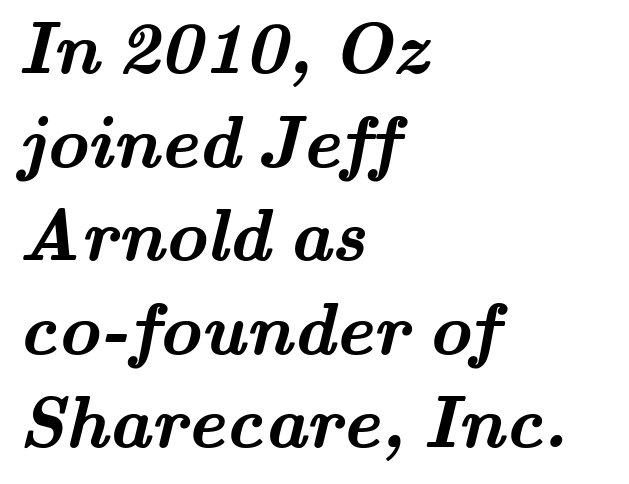
Compared with typical body copy, the letter spacing here is the same. Observe the serifs anchoring each vertical stroke in this sample. Note the varied advance widths — an 'i' is clearly narrower than an 'm'. Regarding leading, the lines here are spaced in the standard way. Line starts are locked; line ends wander.
